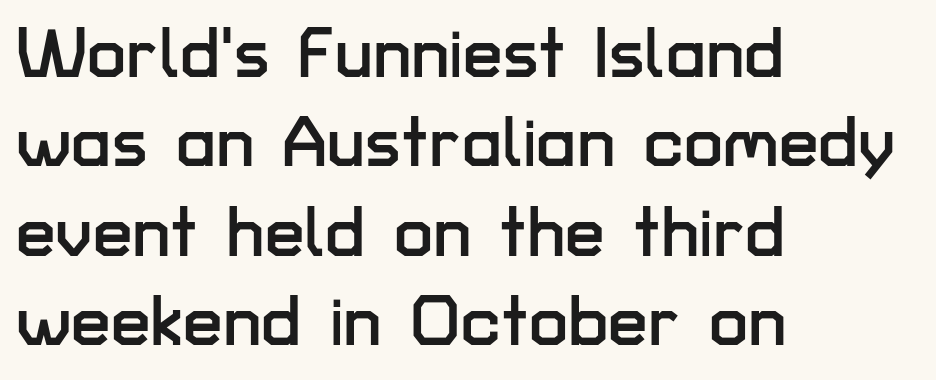
Italic? Not at all — the glyphs are vertical. The lines are quadded left. Spacing verdict: proportional, widths tailored to each character. The passage shown is not underscored anywhere.
